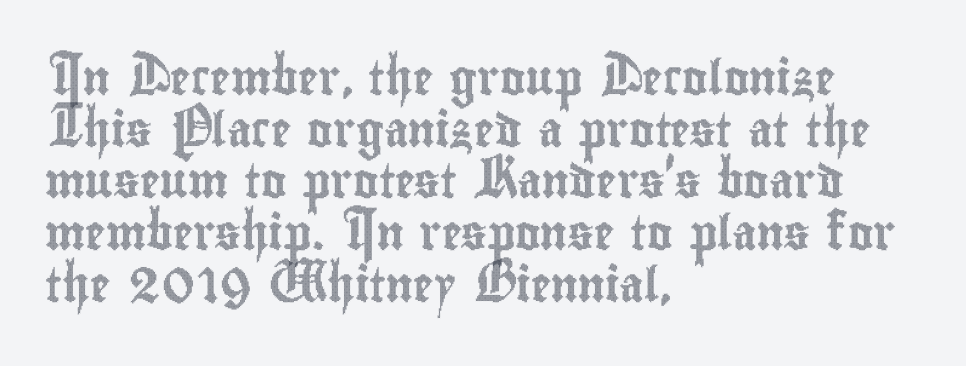
The image shows 34 px condensed type, upright; set left-aligned, normal line spacing (1.52x), normal letter spacing, not underlined; a small x-height.
